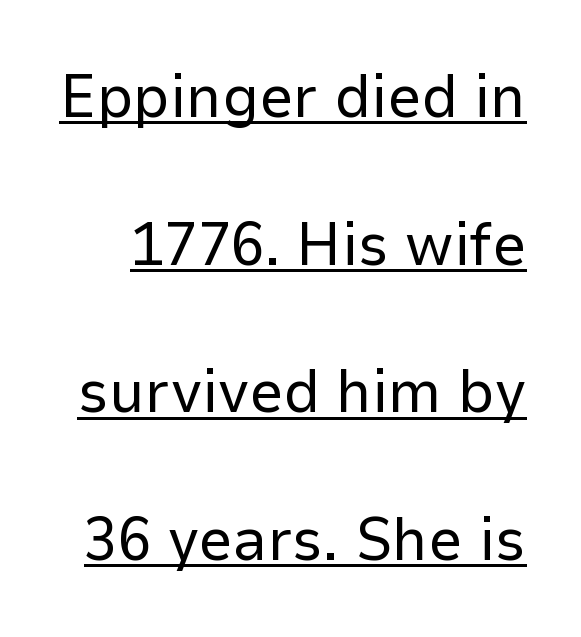
{"serif": "no", "italic": "no", "bold": "no", "weight": "regular", "width": "normal", "stroke_contrast": "low", "x_height": "medium", "monospaced": "no", "underline": "yes", "line_spacing": "loose", "line_spacing_ratio": 2.42, "letter_spacing": "normal", "letter_spacing_em": 0.0, "glyph_px": 61}
